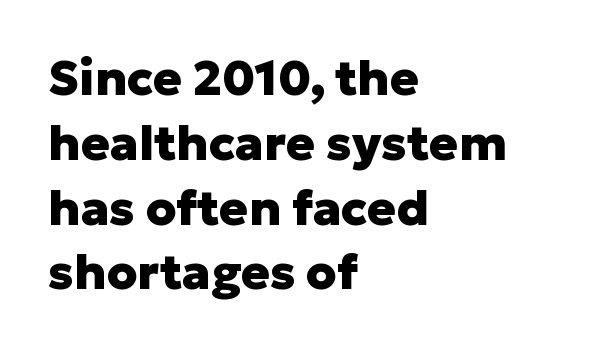
The image shows 48 px heavy sans-serif type, upright; set left-aligned, normal line spacing (1.35x), normal letter spacing, not underlined; low stroke contrast and a medium x-height.
